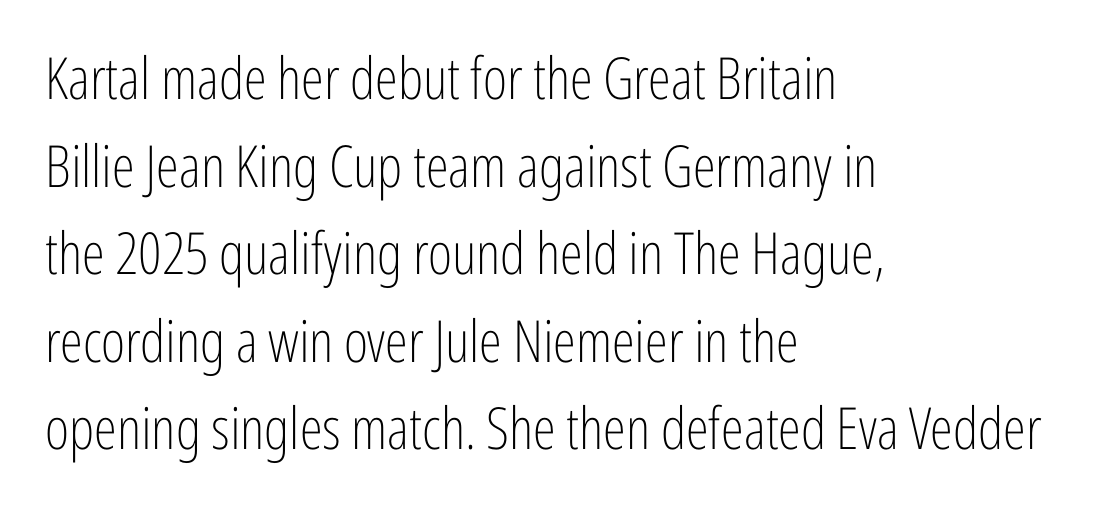
{"serif": "no", "italic": "no", "bold": "no", "weight": "light", "width": "condensed", "stroke_contrast": "low", "x_height": "medium", "monospaced": "no", "underline": "no", "align": "left", "line_spacing": "normal", "line_spacing_ratio": 1.51, "letter_spacing": "normal", "letter_spacing_em": 0.0, "glyph_px": 58}
